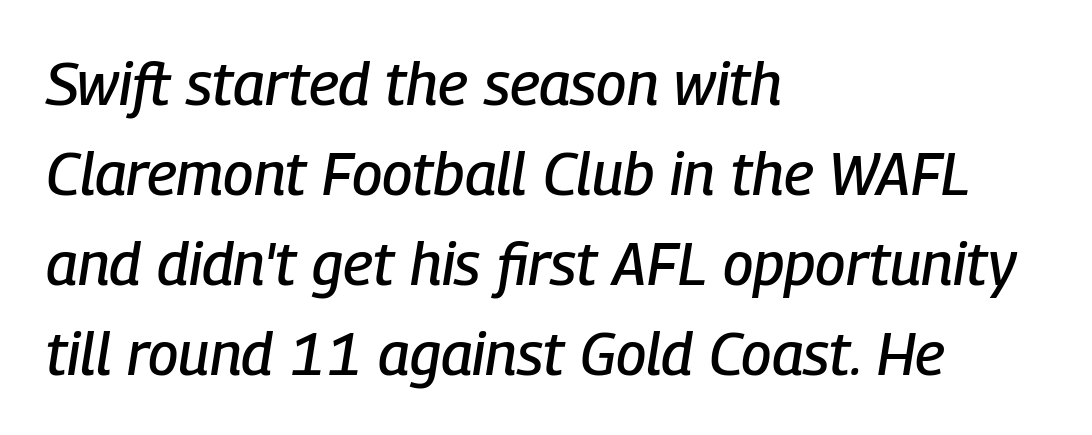
Words float on clear page, feet unadorned. Where is the straight margin? On the left. If you measured baseline to baseline, you'd find a middling distance. It's the slanting kind of type.
